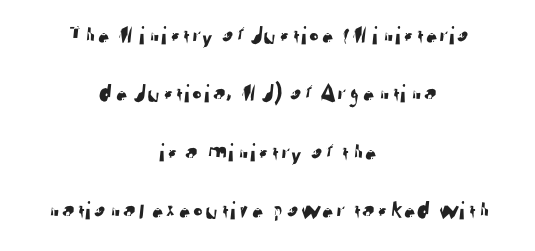
Has an underline been added? It has not. Look at the tracking — it's just the regular setting, nothing added. Where is the straight margin? There isn't one; the lines are centered. This sample trades compactness for vertical openness between lines.
